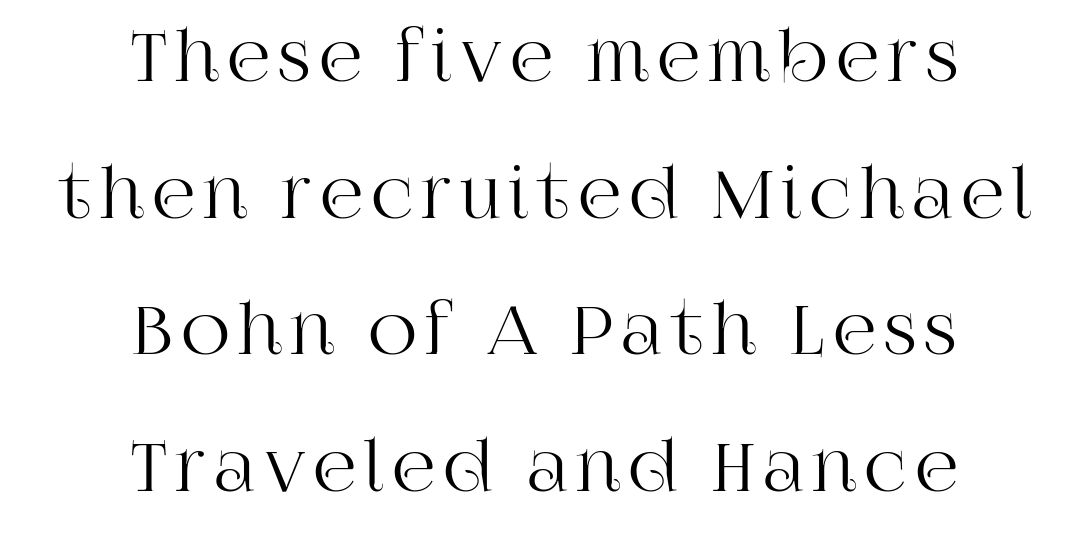
{"serif": "yes", "italic": "no", "width": "normal", "stroke_contrast": "high", "x_height": "large", "monospaced": "no", "underline": "no", "align": "center", "line_spacing": "loose", "line_spacing_ratio": 2.01, "glyph_px": 68}
